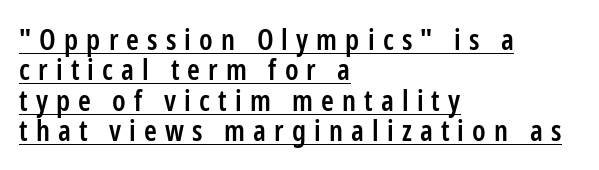
{"serif": "no", "italic": "no", "bold": "semi", "weight": "semibold", "width": "condensed", "stroke_contrast": "low", "x_height": "medium", "monospaced": "no", "underline": "yes", "align": "left", "line_spacing": "tight", "line_spacing_ratio": 1.05, "letter_spacing": "wide", "letter_spacing_em": 0.28, "glyph_px": 29}
